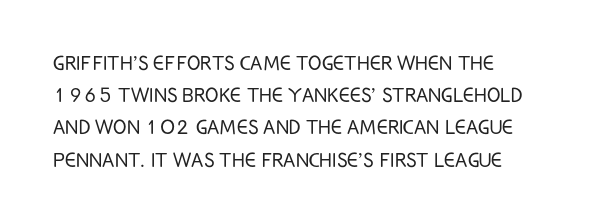
The image shows 25 px text type, upright; set left-aligned, normal line spacing (1.29x), normal letter spacing, not underlined.
